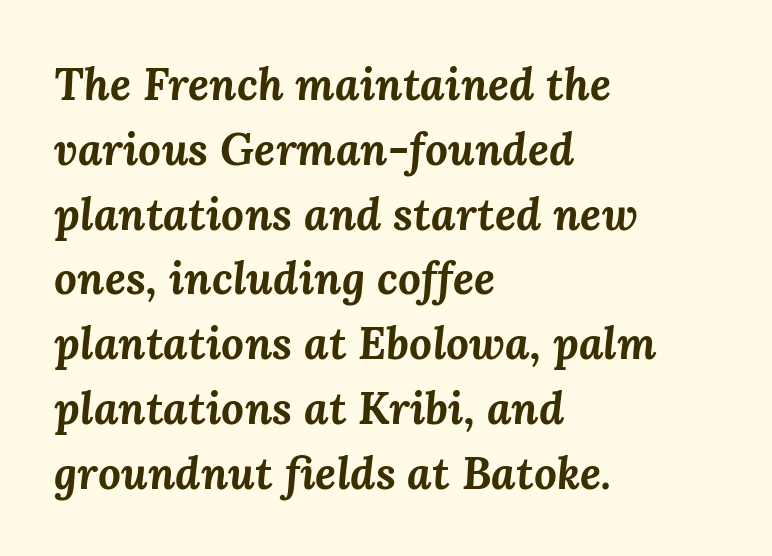
Any mark beneath the type? The region is blank. Horizontally, the lines are justified to the leading edge only. This sample has the flowing, uneven cadence of proportional lettering. Students, this is bold: see how much ink each stroke carries.
